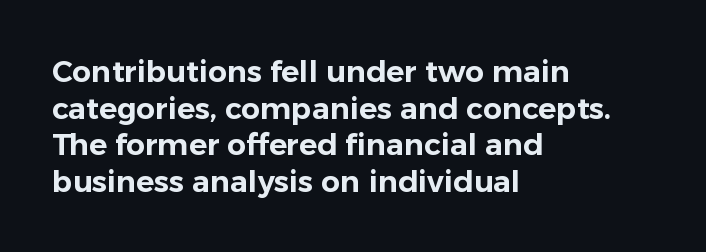
Has an underline been added? It has not. In CSS terms this would be text-align: left. Ascenders rise straight up at ninety degrees. A typesetter would call this proportional, since set widths differ per character.
